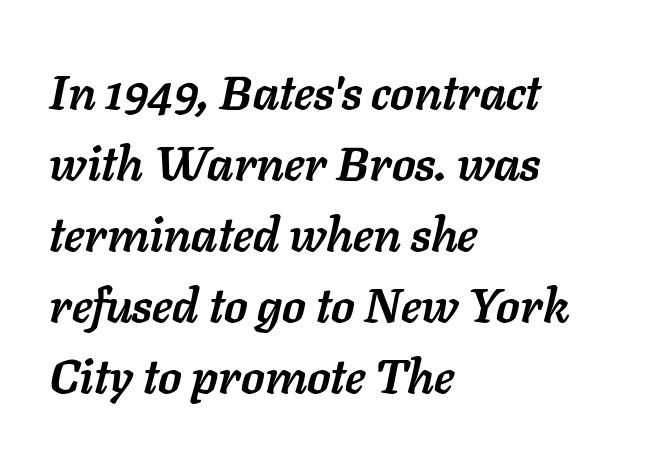
The space between consecutive lines is moderate. Slant detected: the letters are inclined. Plain, unruled lines of type. Is the letter spacing exaggerated? No — it looks like the ordinary default. Every row of glyphs begins at an identical x-position on the left. Every letter is thick-stroked: bold, no question.
